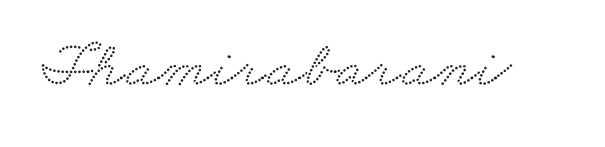
Between one letter and the next there's only the usual sliver of space. Just letters on the line, the space beneath them empty. Proportional: the letters do not fall into vertical columns. Stroke terminals: seriffed.
